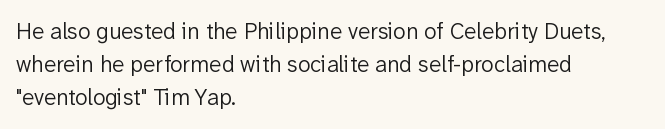
The image shows 23 px text type, upright; set left-aligned, normal line spacing (1.43x), normal letter spacing, not underlined.
